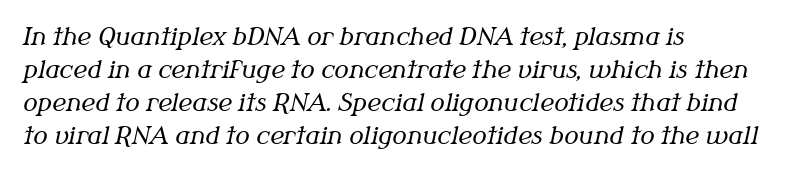
The image shows 24 px text type, italic (leaning right); set left-aligned, normal line spacing (1.38x), normal letter spacing, not underlined.
